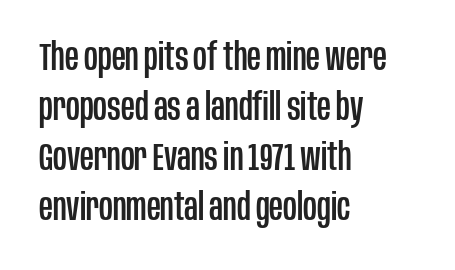
This is the regular roman posture of the typeface. A typesetter would label this face a sans. The area under the type is left untouched. Vertically, the passage feels balanced, rows spaced as you'd expect. These lines stack with their left ends in a neat column. Proportional: the letters do not fall into vertical columns.
